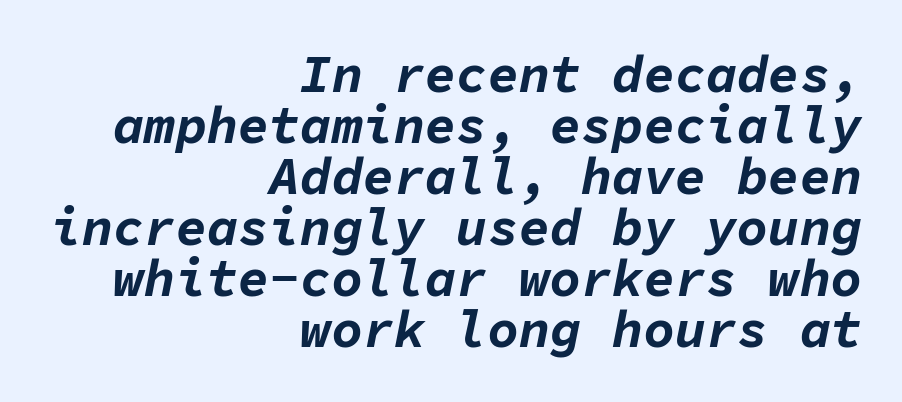
{"italic": "yes", "lean": "right", "slant_degrees": 11, "bold": "yes", "weight": "bold", "width": "normal", "stroke_contrast": "low", "x_height": "medium", "monospaced": "yes", "underline": "no", "align": "right", "line_spacing": "tight", "line_spacing_ratio": 0.98, "letter_spacing": "normal", "letter_spacing_em": 0.0, "glyph_px": 52}
